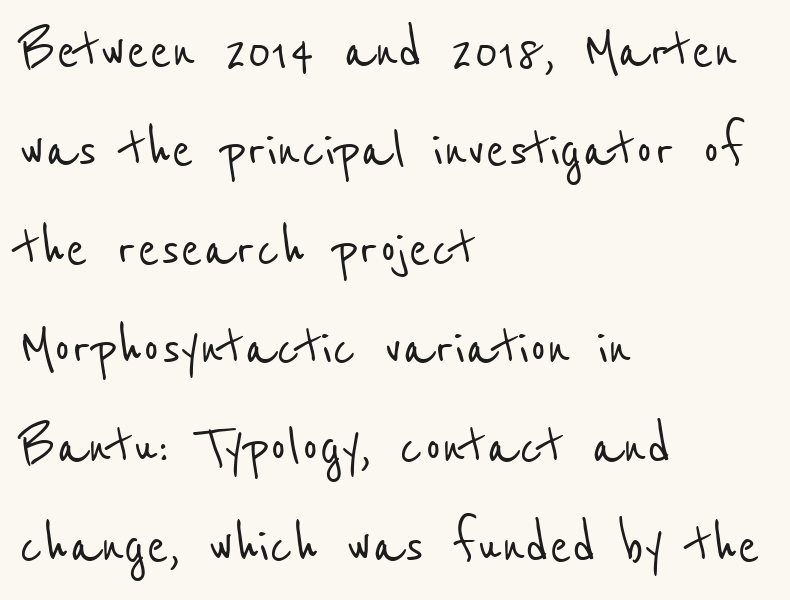
The rendering uses natural spacing where letterforms have individual widths. A normal amount of white space separates one row of letters from the next. Characters follow at the spacing the type designer built in. Just letters on the line, the space beneath them empty. Caption: multi-line text, flush left, ragged right.
